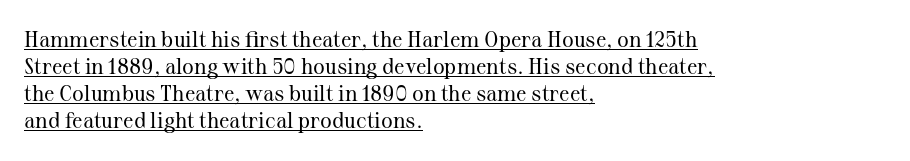
Q: Is the text bold? A: No.
Q: Is the text italic (slanted)? A: No, it is upright.
Q: Is the text underlined? A: Yes.
Q: How is the paragraph aligned? A: Left-aligned.
Q: Is the spacing between letters normal or unusually wide? A: Normal.
